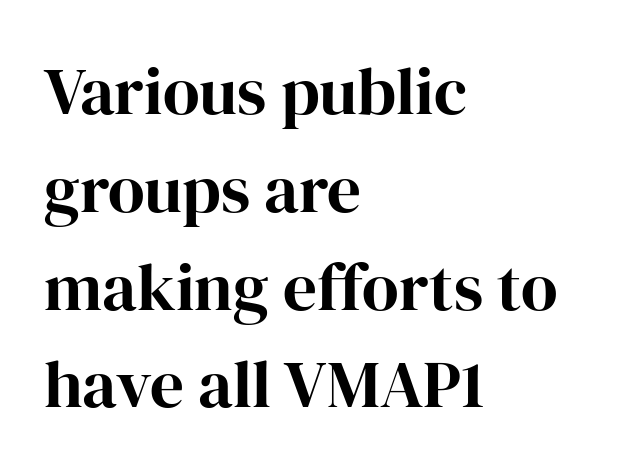
The image shows 67 px serif type, upright; set left-aligned, normal line spacing (1.46x), normal letter spacing, not underlined; high stroke contrast and a medium x-height.
